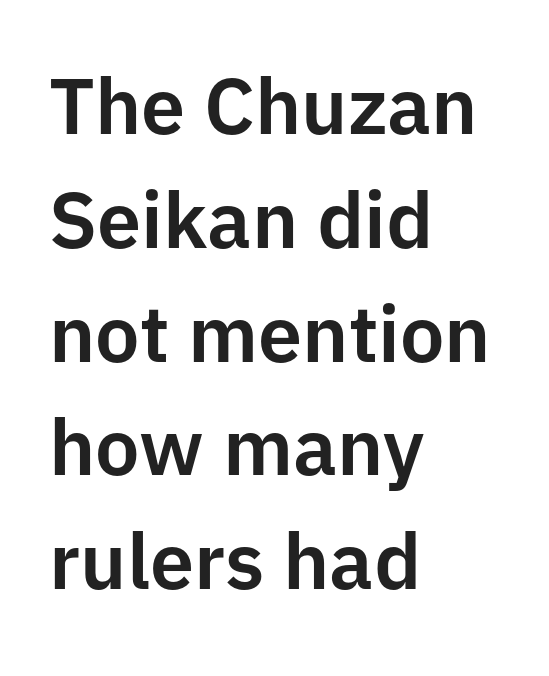
Q: Is the text italic (slanted)? A: No, it is upright.
Q: Is the typeface a serif or a sans-serif typeface? A: Sans-serif.
Q: Is the text underlined? A: No.
Q: How is the paragraph aligned? A: Left-aligned.
Q: Is the spacing between letters normal or unusually wide? A: Normal.
Q: Is the spacing between lines tight, normal or loose? A: Normal.
Q: Width (condensed, normal, or wide)? A: Normal.
Q: Stroke contrast? A: Low.
Q: x-height? A: Medium.
Q: Monospaced? A: No.
